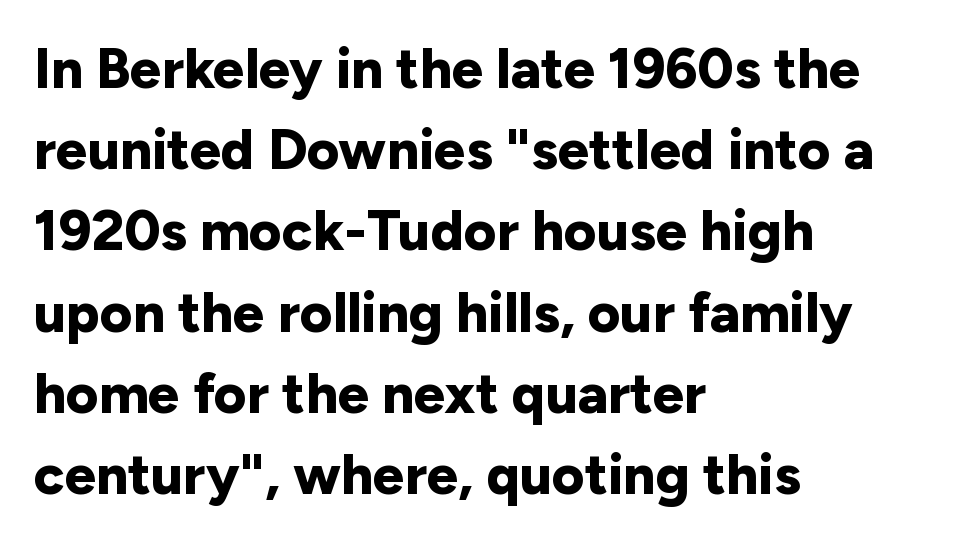
You could call the tracking neutral — neither tight nor loose. Check the space under the baseline: it is left empty. Is there much room between lines? A standard amount, neither cramped nor airy. Upright lettering throughout.
